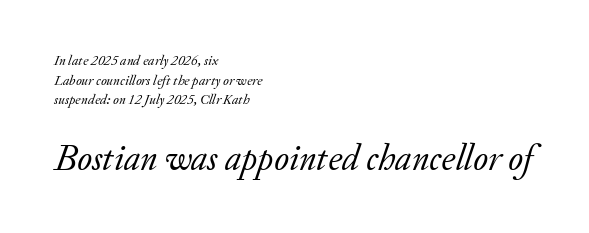
These lines keep a tight, regular rhythm from letter to letter. Looks like regular typesetting: each glyph gets only the width it needs. A bare baseline throughout the passage. Of the two passages, the one underneath uses the larger point size.
